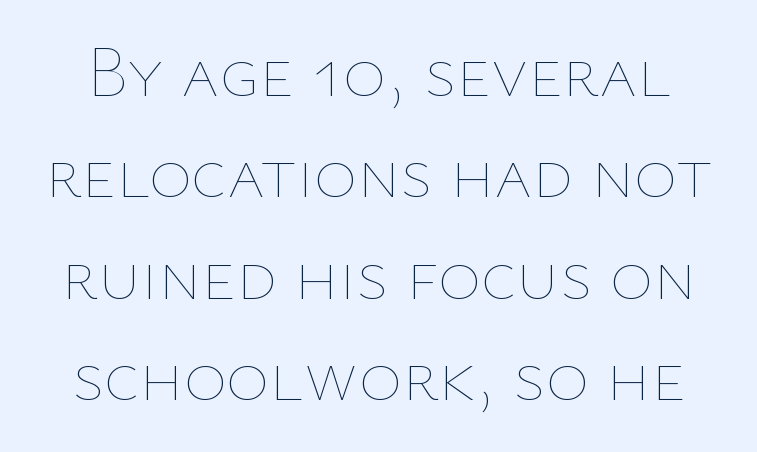
The image shows 73 px thin type, upright; set normal line spacing (1.39x), normal letter spacing, not underlined; low stroke contrast and a medium x-height.
